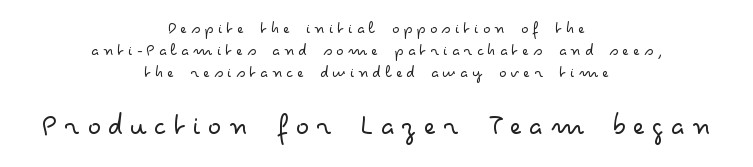
The image shows 32 px light, wide sans-serif type, upright; set centered, line spacing 1.22x, unusually wide letter spacing (+0.21 em), not underlined; the second (bottom) block is 1.78x larger; low stroke contrast and a small x-height.
